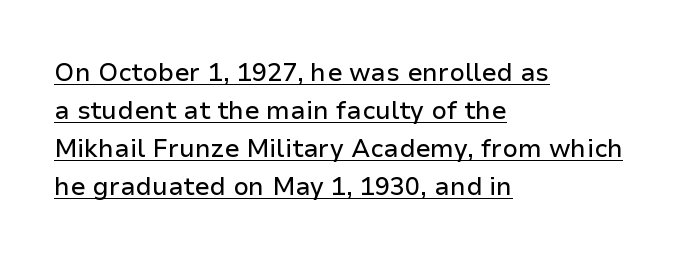
Q: Is the text italic (slanted)? A: No, it is upright.
Q: Is the text underlined? A: Yes.
Q: How is the paragraph aligned? A: Left-aligned.
Q: Is the spacing between letters normal or unusually wide? A: Normal.
Q: Is the spacing between lines tight, normal or loose? A: Normal.
